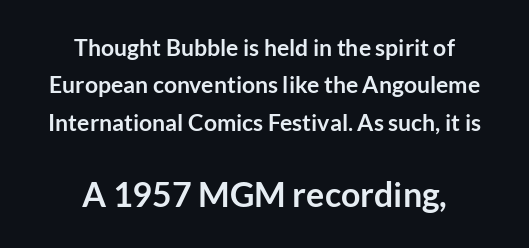
Q: Is the text bold? A: Yes.
Q: Is the text italic (slanted)? A: No, it is upright.
Q: Is the typeface a serif or a sans-serif typeface? A: Sans-serif.
Q: Is the text underlined? A: No.
Q: How is the paragraph aligned? A: Centered.
Q: Is the spacing between letters normal or unusually wide? A: Normal.
Q: Is the spacing between lines tight, normal or loose? A: Normal.
Q: Which block of text is set in a larger size, the first (top) or the second (bottom)? A: The second (bottom) one.
Q: Width (condensed, normal, or wide)? A: Normal.
Q: Stroke contrast? A: Low.
Q: x-height? A: Medium.
Q: Monospaced? A: No.
